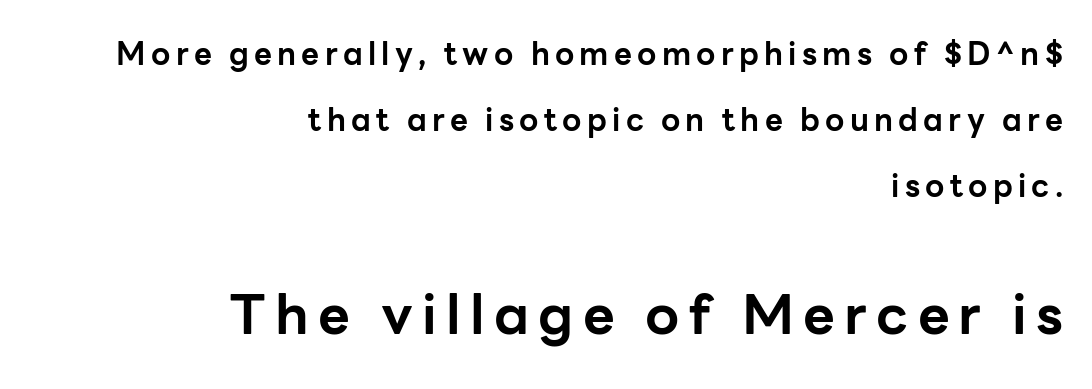
{"serif": "no", "italic": "no", "bold": "yes", "weight": "bold", "width": "normal", "stroke_contrast": "low", "x_height": "medium", "monospaced": "no", "underline": "no", "align": "right", "line_spacing": "loose", "line_spacing_ratio": 2.13, "larger_block": "second", "size_ratio": 1.77, "glyph_px": 55}
